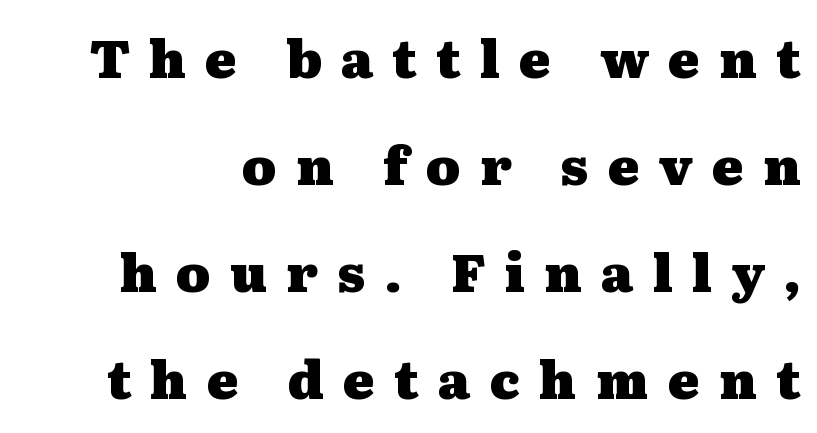
Q: Is the text bold? A: Yes.
Q: Is the text italic (slanted)? A: No, it is upright.
Q: Is the typeface a serif or a sans-serif typeface? A: Serif.
Q: Is the text underlined? A: No.
Q: Is the spacing between letters normal or unusually wide? A: Unusually wide.
Q: Is the spacing between lines tight, normal or loose? A: Loose.
Q: Width (condensed, normal, or wide)? A: Wide.
Q: Stroke contrast? A: Medium.
Q: x-height? A: Medium.
Q: Monospaced? A: No.
